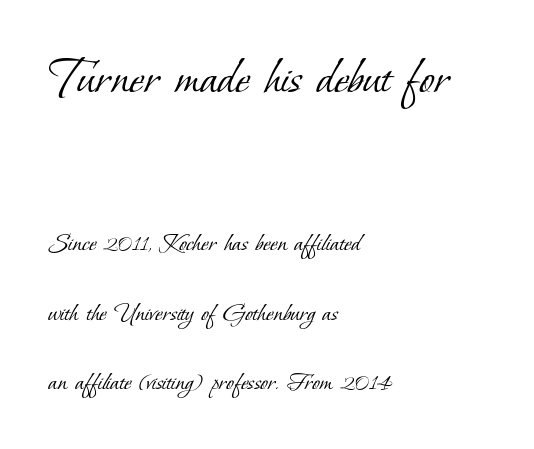
Only glyphs here, with clear space below each row. The passage shown is typed in a proportional face where columns would drift. Stems and bowls with no extra thickness — not bold. Default kerning and tracking; the words read as compact shapes. The paragraph shown leans on its left margin.
